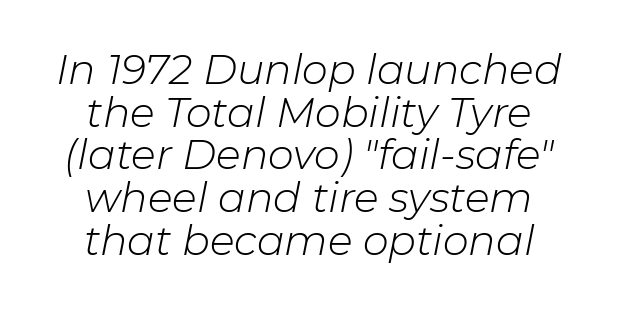
{"italic": "yes", "lean": "right", "slant_degrees": 11, "bold": "no", "weight": "light", "width": "normal", "stroke_contrast": "low", "x_height": "medium", "monospaced": "no", "underline": "no", "align": "center", "line_spacing": "tight", "line_spacing_ratio": 1.04, "letter_spacing": "normal", "letter_spacing_em": 0.0, "glyph_px": 41}
